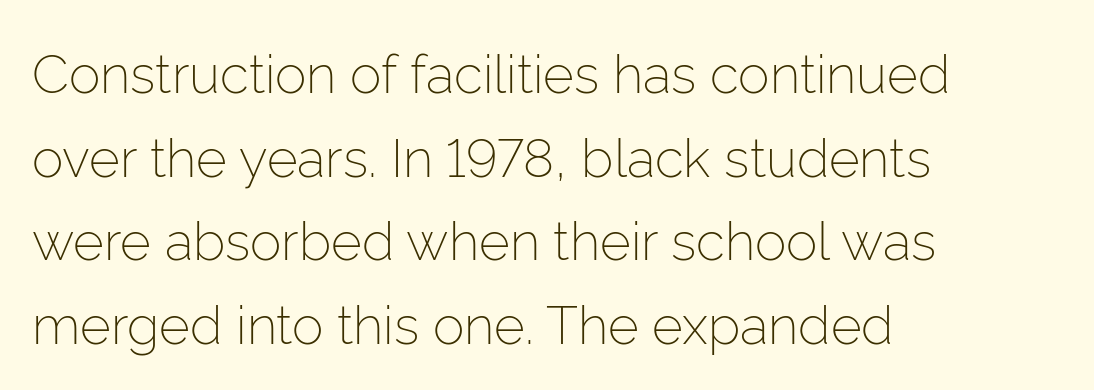
The letterforms sit shoulder to shoulder at normal distance. Each letter keeps its own natural width here, so spacing adapts to shape. The gap between lines stays unmarked. Compared with typical paragraphs, the rows here are spaced about the same. This rendering employs a face without finishing strokes, i.e., a sans-serif.
